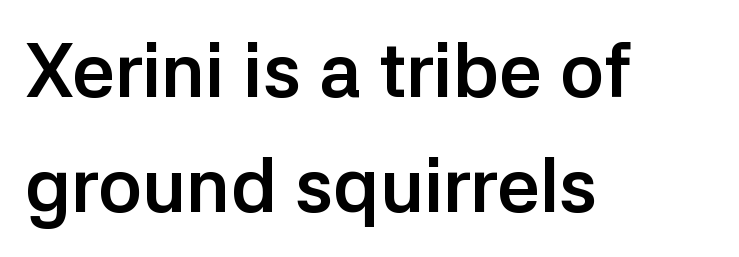
Nope, not italic — everything's standing straight. This rendering features lettering with no underline. Tracking value appears to be zero — textbook default spacing. This sample has the flowing, uneven cadence of proportional lettering.
